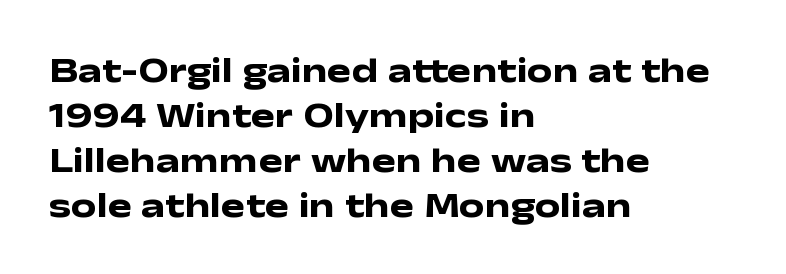
The image shows 36 px heavy, wide sans-serif type, upright; set left-aligned, normal line spacing (1.25x), normal letter spacing, not underlined; low stroke contrast and a medium x-height.
